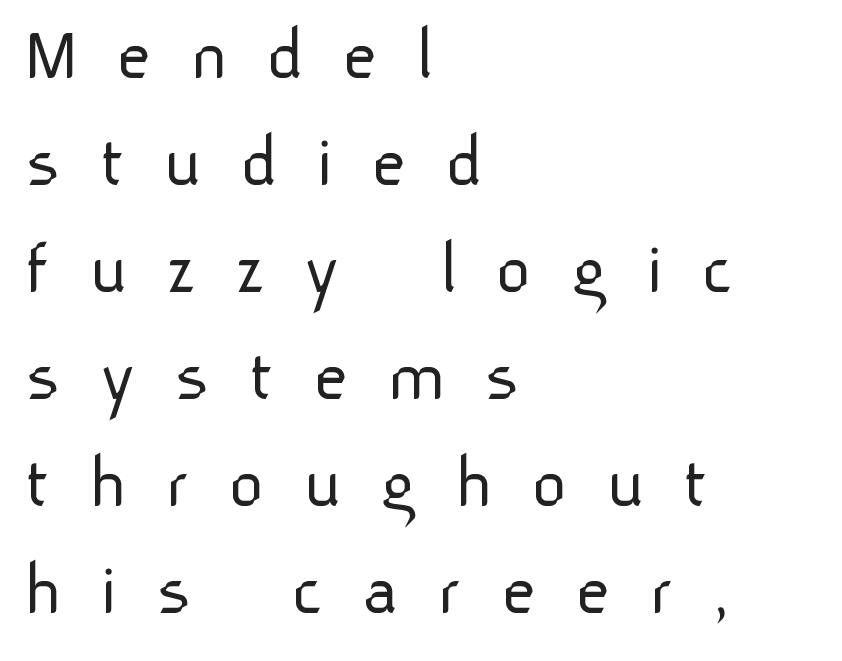
The image shows 77 px light sans-serif type, upright; set left-aligned, normal line spacing (1.39x), unusually wide letter spacing (+0.5 em), not underlined; low stroke contrast and a medium x-height.
